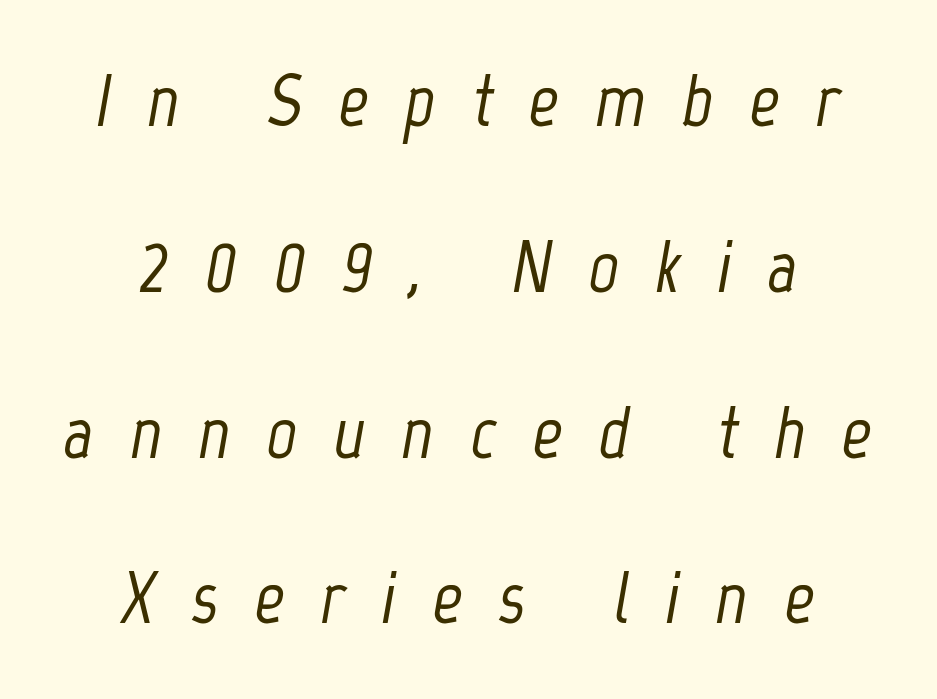
Q: Is the text italic (slanted)? A: Yes, it leans right by about 12 degrees.
Q: Is the text underlined? A: No.
Q: How is the paragraph aligned? A: Centered.
Q: Is the spacing between letters normal or unusually wide? A: Unusually wide.
Q: Is the spacing between lines tight, normal or loose? A: Loose.
Q: Width (condensed, normal, or wide)? A: Condensed.
Q: Stroke contrast? A: Low.
Q: x-height? A: Medium.
Q: Monospaced? A: No.
